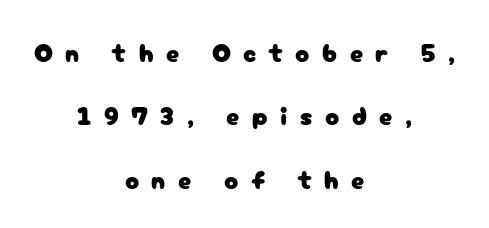
Line spacing here is loose. Line starts and ends both wander, symmetrically. The lettering holds an erect, upright posture throughout. Clear beneath every line of the passage. The letters are spread apart with noticeably loose tracking.
